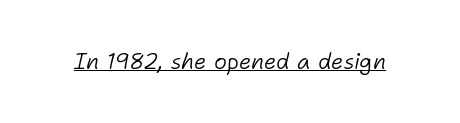
You could call the tracking neutral — neither tight nor loose. Every character sits at an angle, as italics do. Letters have the restrained weight of plain body copy at most. The typesetter has applied underlining to the passage shown.
